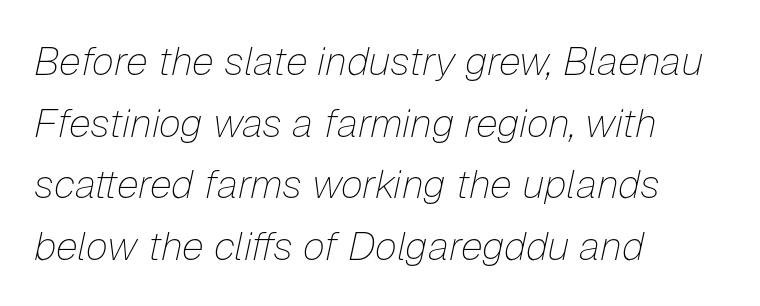
Q: Is the text bold? A: No.
Q: Is the text italic (slanted)? A: Yes, it leans right by about 12 degrees.
Q: Is the text underlined? A: No.
Q: How is the paragraph aligned? A: Left-aligned.
Q: Is the spacing between letters normal or unusually wide? A: Normal.
Q: Is the spacing between lines tight, normal or loose? A: Normal.
Q: Width (condensed, normal, or wide)? A: Normal.
Q: Stroke contrast? A: Low.
Q: x-height? A: Medium.
Q: Monospaced? A: No.
